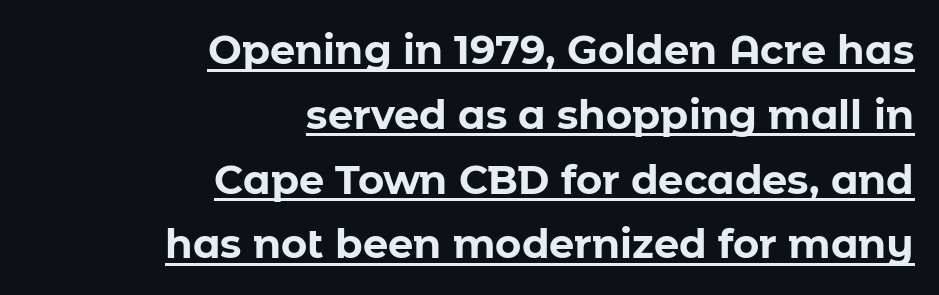
{"serif": "no", "italic": "no", "bold": "yes", "weight": "bold", "width": "normal", "stroke_contrast": "low", "x_height": "medium", "monospaced": "no", "underline": "yes", "align": "right", "line_spacing": "normal", "line_spacing_ratio": 1.62, "letter_spacing": "normal", "letter_spacing_em": 0.0, "glyph_px": 40}
